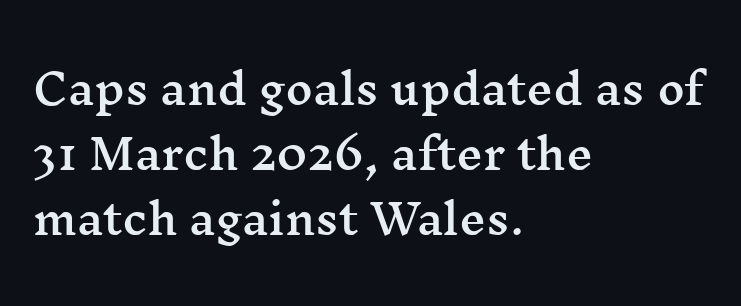
The image shows 42 px wide serif type, upright; set left-aligned, normal line spacing (1.55x), normal letter spacing, not underlined; medium stroke contrast and a medium x-height.
